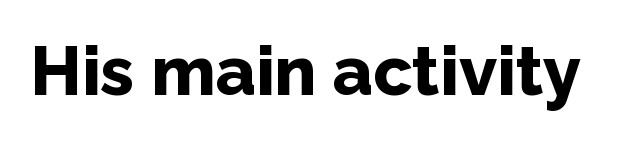
{"serif": "no", "italic": "no", "bold": "yes", "weight": "bold", "width": "normal", "stroke_contrast": "low", "x_height": "medium", "monospaced": "no", "underline": "no", "letter_spacing": "normal", "letter_spacing_em": 0.0, "glyph_px": 69}
